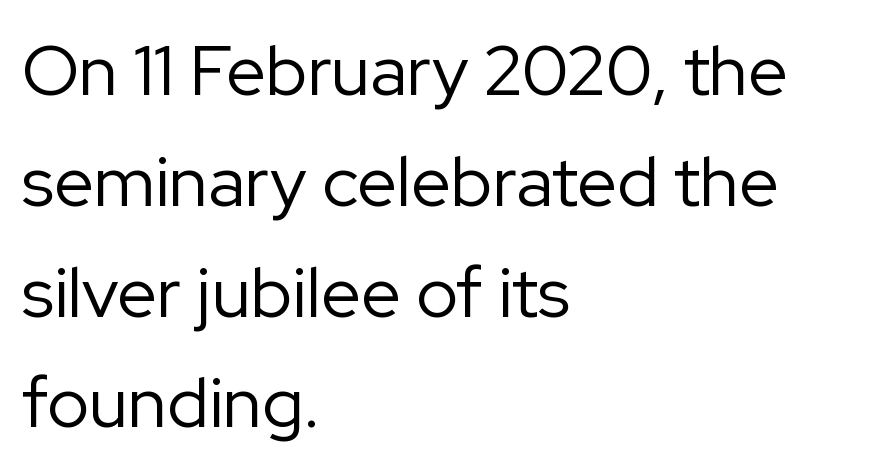
{"serif": "no", "italic": "no", "bold": "no", "weight": "regular", "width": "normal", "stroke_contrast": "low", "x_height": "medium", "monospaced": "no", "underline": "no", "align": "left", "line_spacing": "normal", "line_spacing_ratio": 1.56, "letter_spacing": "normal", "letter_spacing_em": 0.0, "glyph_px": 71}
